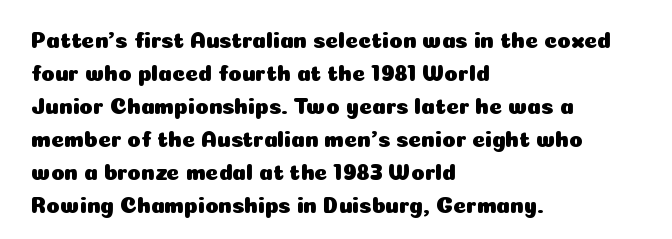
A clean baseline with only descenders dipping below it. Standard letterfit; no display-style spreading of the glyphs. Notice how descenders clear the ascenders below comfortably — that's standard leading. It's the straight-up-and-down kind of type. Does the copy run flush right? No — it runs flush left.
